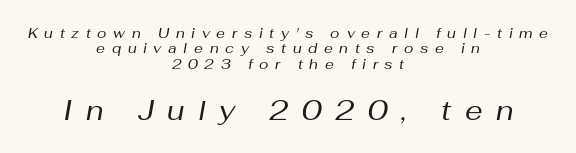
The image shows 28 px regular-weight type, italic (leaning right); set centered, tight line spacing (1.09x), unusually wide letter spacing (+0.48 em), not underlined; the second (bottom) block is 2.0x larger; medium stroke contrast and a medium x-height.
